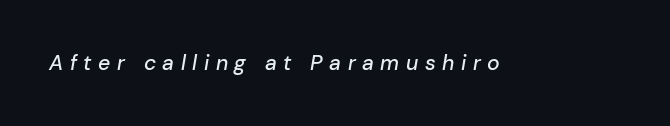
Q: Is the text italic (slanted)? A: Yes, it leans right by about 10 degrees.
Q: Is the text underlined? A: No.
Q: Is the spacing between letters normal or unusually wide? A: Unusually wide.
